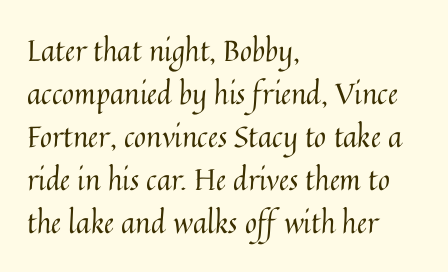
Has an underline been added? It has not. Proportional: the letters do not fall into vertical columns. The characters are drawn with everyday or finer stroke widths.
